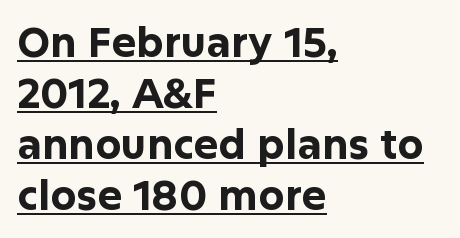
{"serif": "no", "italic": "no", "bold": "yes", "weight": "bold", "width": "normal", "stroke_contrast": "low", "x_height": "medium", "monospaced": "no", "underline": "yes", "align": "left", "line_spacing_ratio": 1.24, "letter_spacing": "normal", "letter_spacing_em": 0.0, "glyph_px": 41}
